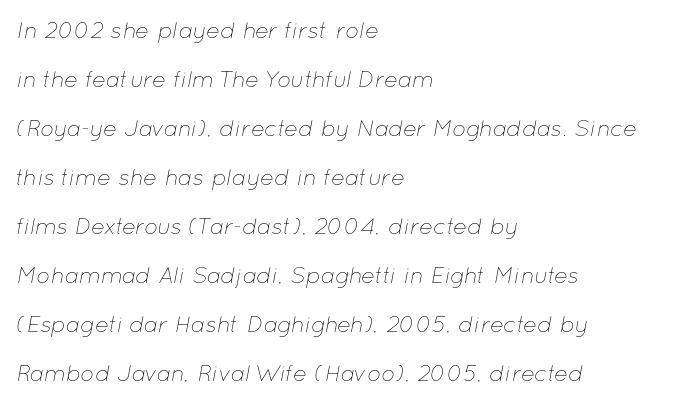
{"italic": "yes", "lean": "right", "slant_degrees": 12, "bold": "no", "underline": "no", "align": "left", "line_spacing": "loose", "line_spacing_ratio": 2.13, "letter_spacing": "normal", "letter_spacing_em": 0.0, "glyph_px": 23}
